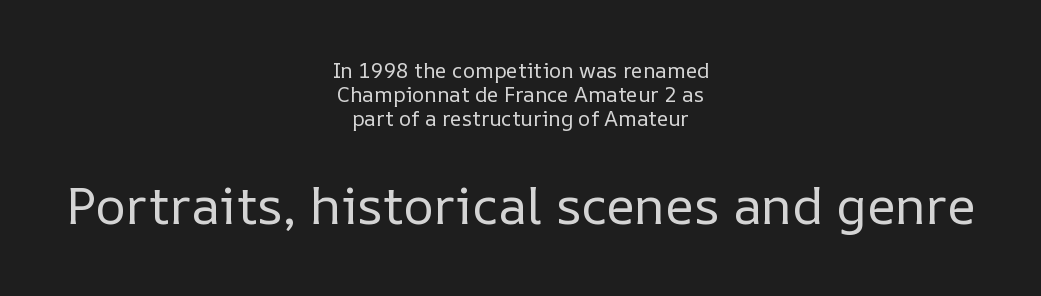
{"italic": "no", "bold": "no", "weight": "regular", "width": "normal", "stroke_contrast": "low", "x_height": "medium", "monospaced": "no", "underline": "no", "align": "center", "line_spacing": "tight", "line_spacing_ratio": 1.14, "letter_spacing": "normal", "letter_spacing_em": 0.0, "larger_block": "second", "size_ratio": 2.48, "glyph_px": 52}
